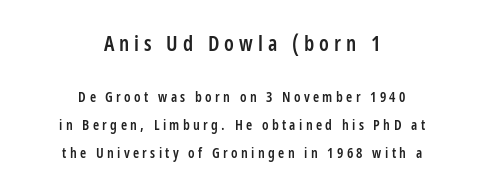
Q: Is the text bold? A: Semi-bold.
Q: Is the text italic (slanted)? A: No, it is upright.
Q: Is the text underlined? A: No.
Q: How is the paragraph aligned? A: Centered.
Q: Is the spacing between letters normal or unusually wide? A: Unusually wide.
Q: Is the spacing between lines tight, normal or loose? A: Loose.
Q: Which block of text is set in a larger size, the first (top) or the second (bottom)? A: The first (top) one.
